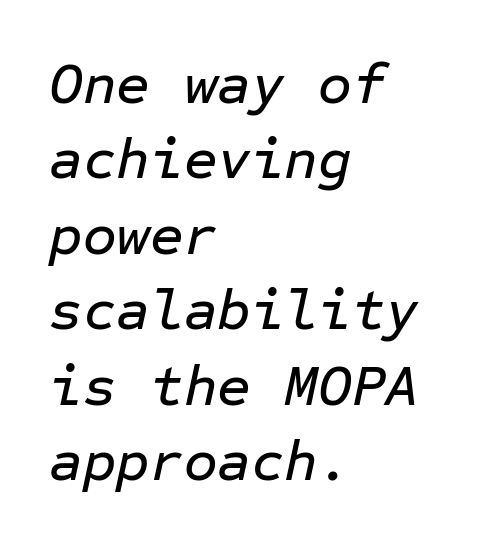
Q: Is the text italic (slanted)? A: Yes, it leans right by about 12 degrees.
Q: Is the text underlined? A: No.
Q: How is the paragraph aligned? A: Left-aligned.
Q: Is the spacing between letters normal or unusually wide? A: Normal.
Q: Is the spacing between lines tight, normal or loose? A: Normal.
Q: Width (condensed, normal, or wide)? A: Normal.
Q: Stroke contrast? A: Low.
Q: x-height? A: Medium.
Q: Monospaced? A: Yes.
